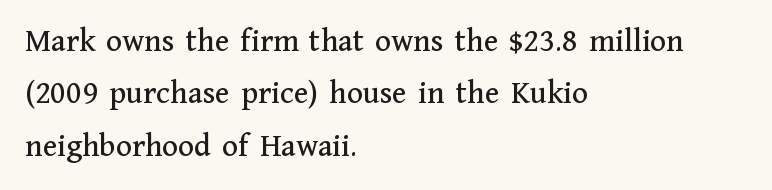
The image shows 33 px serif type, upright; set left-aligned, normal line spacing (1.59x), normal letter spacing, not underlined; medium stroke contrast and a medium x-height.
